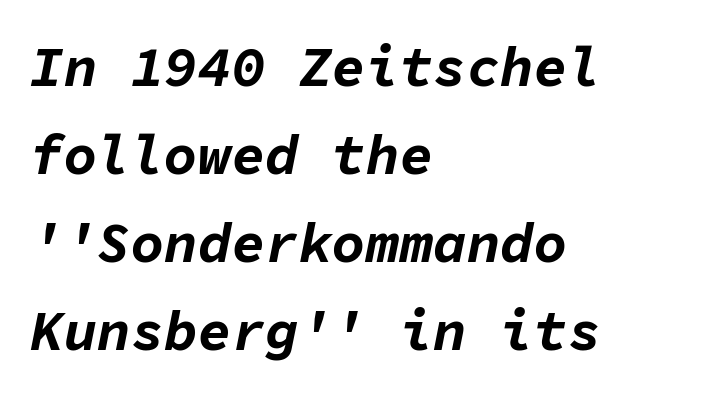
Q: Is the text bold? A: Yes.
Q: Is the text italic (slanted)? A: Yes, it leans right by about 11 degrees.
Q: Is the text underlined? A: No.
Q: How is the paragraph aligned? A: Left-aligned.
Q: Is the spacing between letters normal or unusually wide? A: Normal.
Q: Is the spacing between lines tight, normal or loose? A: Normal.
Q: Width (condensed, normal, or wide)? A: Normal.
Q: Stroke contrast? A: Low.
Q: x-height? A: Medium.
Q: Monospaced? A: Yes.
